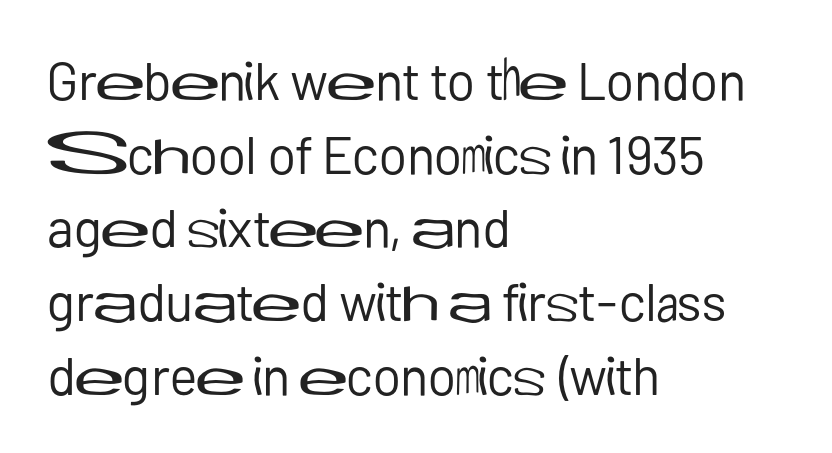
The image shows 53 px regular-weight sans-serif type, upright; set left-aligned, normal line spacing (1.39x), normal letter spacing, not underlined; low stroke contrast and a medium x-height.
